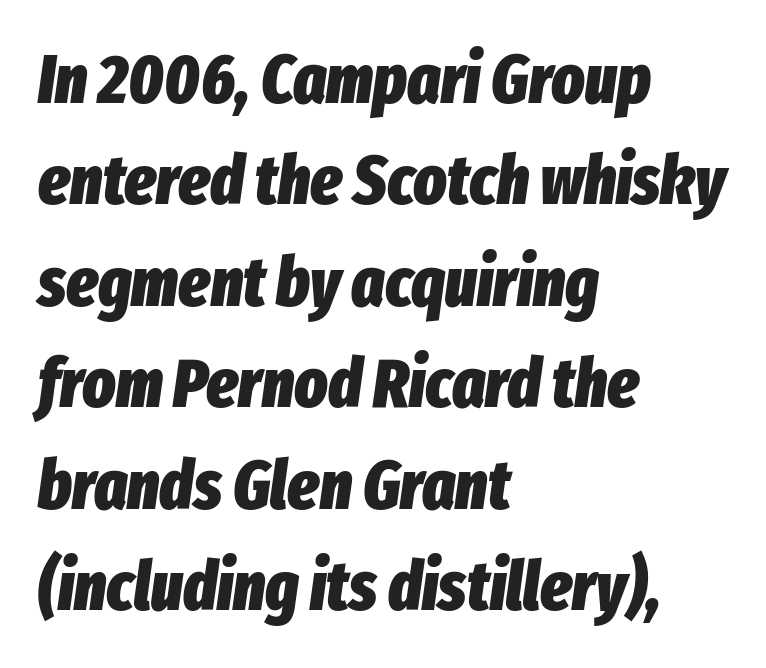
Q: Is the text bold? A: Yes.
Q: Is the text italic (slanted)? A: Yes, it leans right by about 8 degrees.
Q: Is the text underlined? A: No.
Q: How is the paragraph aligned? A: Left-aligned.
Q: Is the spacing between letters normal or unusually wide? A: Normal.
Q: Is the spacing between lines tight, normal or loose? A: Normal.
Q: Width (condensed, normal, or wide)? A: Condensed.
Q: Stroke contrast? A: Low.
Q: x-height? A: Medium.
Q: Monospaced? A: No.
